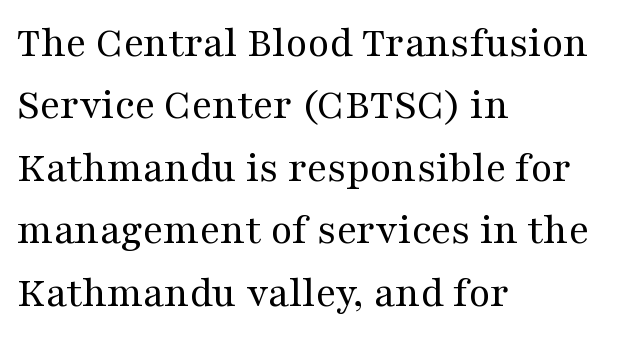
Q: Is the text bold? A: No.
Q: Is the text italic (slanted)? A: No, it is upright.
Q: Is the typeface a serif or a sans-serif typeface? A: Serif.
Q: Is the text underlined? A: No.
Q: How is the paragraph aligned? A: Left-aligned.
Q: Is the spacing between letters normal or unusually wide? A: Normal.
Q: Is the spacing between lines tight, normal or loose? A: Normal.
Q: Width (condensed, normal, or wide)? A: Wide.
Q: Stroke contrast? A: Medium.
Q: x-height? A: Medium.
Q: Monospaced? A: No.
